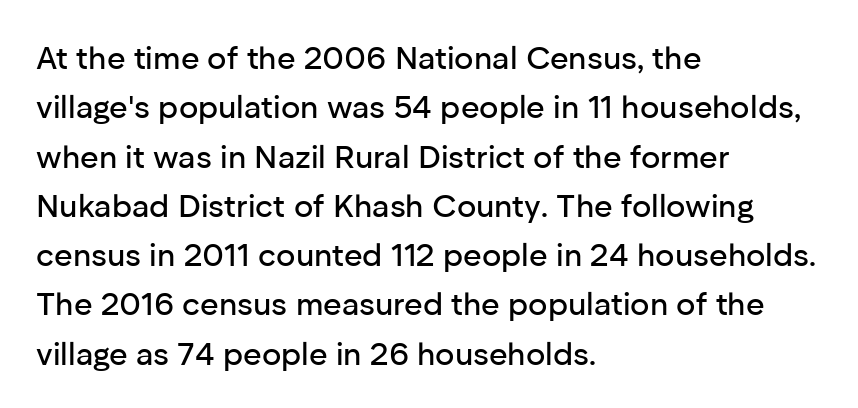
Between one letter and the next there's only the usual sliver of space. The line-height multiplier appears to be the usual default. Each letter keeps its own natural width here, so spacing adapts to shape. The glyphs in this specimen are sans serif. The passage shown is not underscored anywhere. This sample uses an upright cut, with every glyph sitting square on the baseline.
